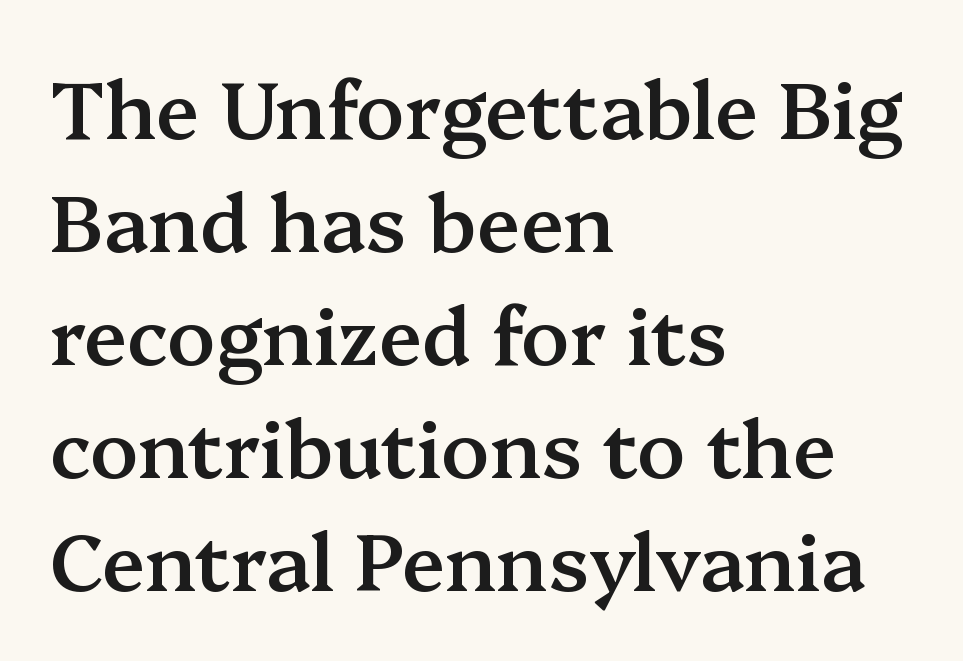
Q: Is the text bold? A: Semi-bold.
Q: Is the text italic (slanted)? A: No, it is upright.
Q: Is the typeface a serif or a sans-serif typeface? A: Serif.
Q: Is the text underlined? A: No.
Q: How is the paragraph aligned? A: Left-aligned.
Q: Is the spacing between letters normal or unusually wide? A: Normal.
Q: Is the spacing between lines tight, normal or loose? A: Normal.
Q: Width (condensed, normal, or wide)? A: Normal.
Q: Stroke contrast? A: Medium.
Q: x-height? A: Medium.
Q: Monospaced? A: No.
